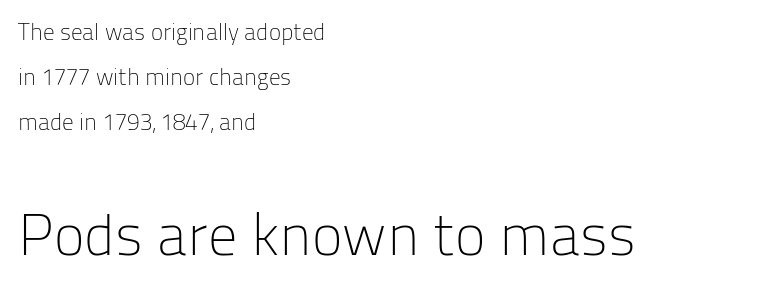
{"serif": "no", "italic": "no", "bold": "no", "weight": "light", "width": "normal", "stroke_contrast": "low", "x_height": "medium", "monospaced": "no", "underline": "no", "align": "left", "line_spacing": "loose", "line_spacing_ratio": 1.96, "letter_spacing": "normal", "letter_spacing_em": 0.0, "larger_block": "second", "size_ratio": 2.52, "glyph_px": 58}
